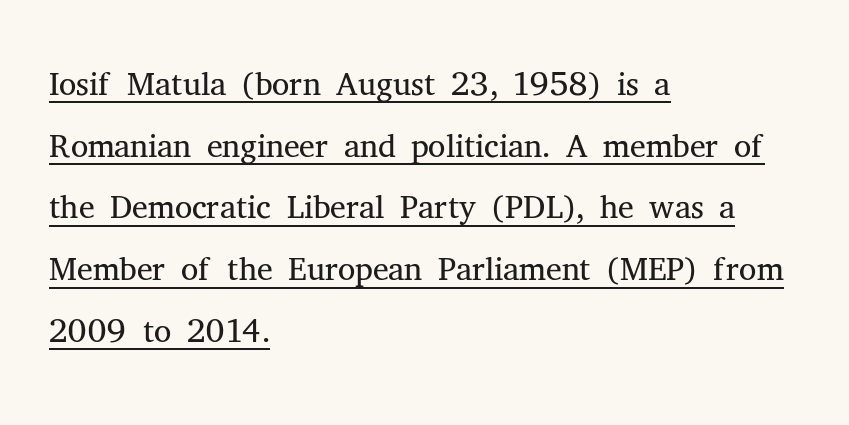
Q: Is the text bold? A: No.
Q: Is the text italic (slanted)? A: No, it is upright.
Q: Is the typeface a serif or a sans-serif typeface? A: Serif.
Q: Is the text underlined? A: Yes.
Q: How is the paragraph aligned? A: Left-aligned.
Q: Is the spacing between letters normal or unusually wide? A: Normal.
Q: Is the spacing between lines tight, normal or loose? A: Normal.
Q: Width (condensed, normal, or wide)? A: Normal.
Q: Stroke contrast? A: Medium.
Q: x-height? A: Medium.
Q: Monospaced? A: No.
